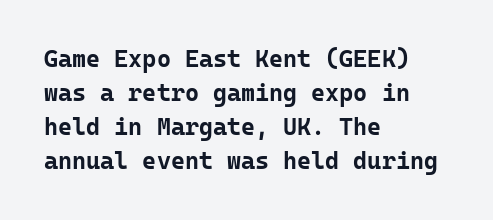
The image shows 24 px bold type, upright; set left-aligned, normal line spacing (1.42x), normal letter spacing, not underlined.
